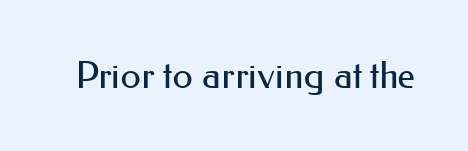
Q: Is the text bold? A: No.
Q: Is the text italic (slanted)? A: No, it is upright.
Q: Is the typeface a serif or a sans-serif typeface? A: Sans-serif.
Q: Is the text underlined? A: No.
Q: Is the spacing between letters normal or unusually wide? A: Normal.
Q: Width (condensed, normal, or wide)? A: Normal.
Q: Stroke contrast? A: Medium.
Q: x-height? A: Small.
Q: Monospaced? A: No.
